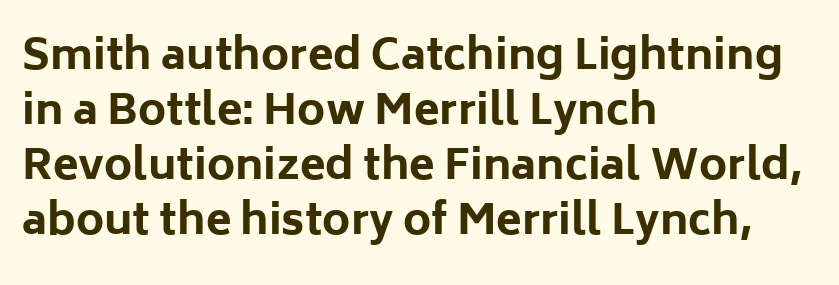
Q: Is the text bold? A: Yes.
Q: Is the text italic (slanted)? A: No, it is upright.
Q: Is the typeface a serif or a sans-serif typeface? A: Sans-serif.
Q: Is the text underlined? A: No.
Q: How is the paragraph aligned? A: Left-aligned.
Q: Is the spacing between letters normal or unusually wide? A: Normal.
Q: Is the spacing between lines tight, normal or loose? A: Normal.
Q: Width (condensed, normal, or wide)? A: Normal.
Q: Stroke contrast? A: Low.
Q: x-height? A: Medium.
Q: Monospaced? A: No.
